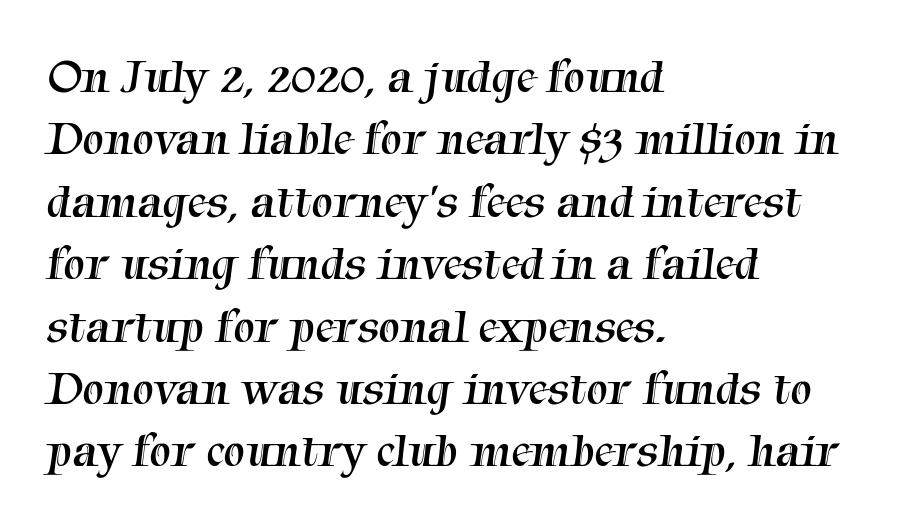
Q: Is the text bold? A: No.
Q: Is the typeface a serif or a sans-serif typeface? A: Serif.
Q: Is the text underlined? A: No.
Q: How is the paragraph aligned? A: Left-aligned.
Q: Is the spacing between letters normal or unusually wide? A: Normal.
Q: Is the spacing between lines tight, normal or loose? A: Normal.
Q: Width (condensed, normal, or wide)? A: Normal.
Q: Stroke contrast? A: Medium.
Q: x-height? A: Medium.
Q: Monospaced? A: No.
